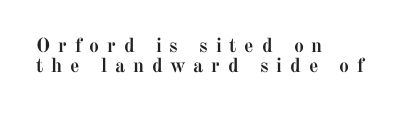
A typesetter would call this heavily tracked-out type. Descenders hang freely into open space. Notice how thick the strokes are: this is what a full bold looks like. Nope, not italic — everything's standing straight. Does the copy run flush right? No — it runs flush left. Vertical spacing — tight.
